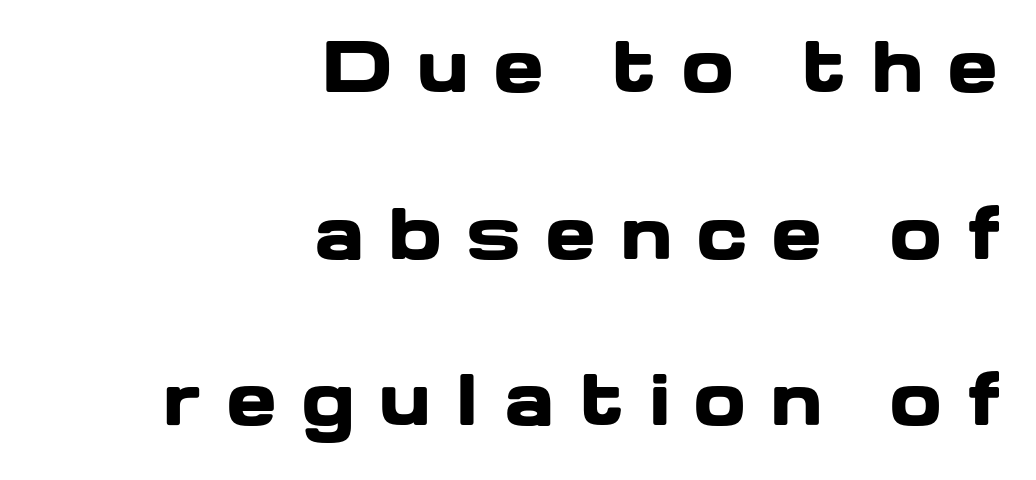
{"serif": "no", "italic": "no", "bold": "yes", "weight": "heavy", "width": "wide", "stroke_contrast": "low", "x_height": "medium", "monospaced": "no", "underline": "no", "align": "right", "line_spacing": "loose", "line_spacing_ratio": 2.45, "letter_spacing": "wide", "letter_spacing_em": 0.34, "glyph_px": 68}
